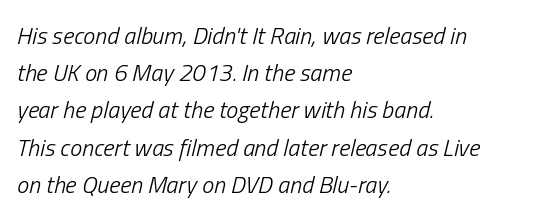
The image shows 24 px text type, italic (leaning right); set left-aligned, normal line spacing (1.55x), normal letter spacing, not underlined.
